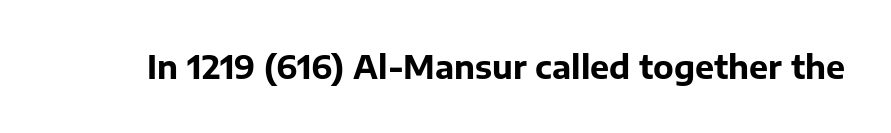
{"serif": "no", "italic": "no", "bold": "yes", "weight": "bold", "width": "normal", "stroke_contrast": "low", "x_height": "medium", "monospaced": "no", "underline": "no", "letter_spacing": "normal", "letter_spacing_em": 0.0, "glyph_px": 32}
